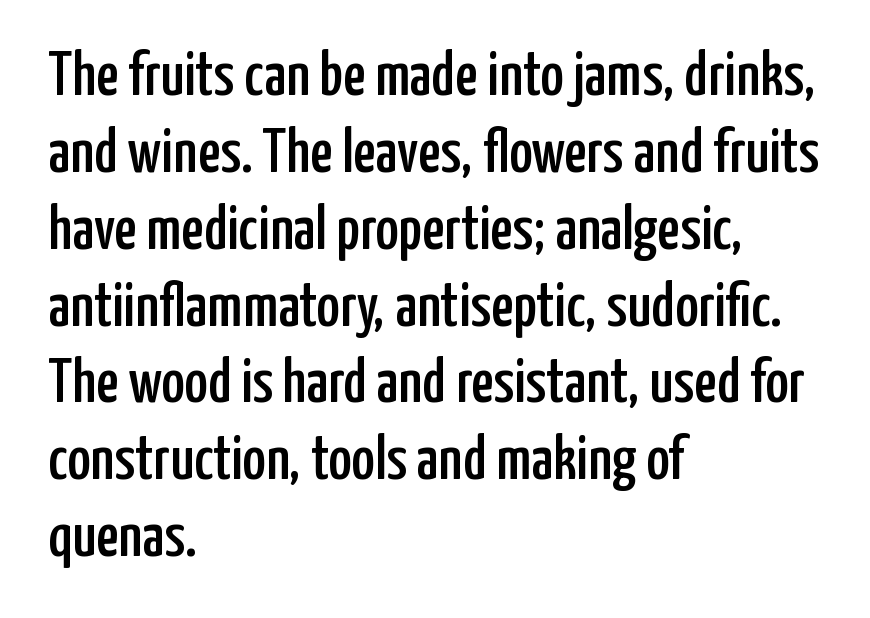
Is the letter spacing exaggerated? No — it looks like the ordinary default. Tall strokes in this sample are plumb rather than angled. Is this a fixed-width face? No — the glyphs have proportional, varying widths. This rendering features lettering with no underline. The type family on display is of the sans-serif kind.
